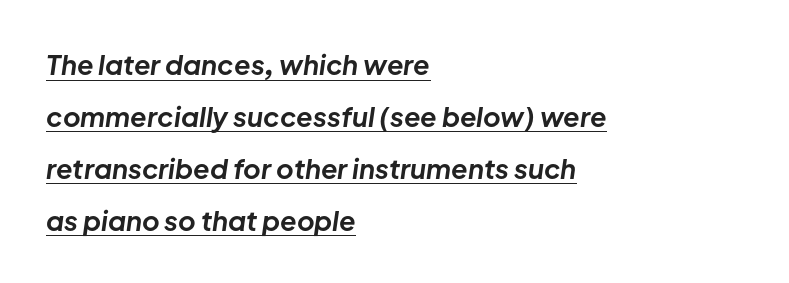
The image shows 27 px bold type, italic (leaning right); set left-aligned, loose line spacing (1.92x), normal letter spacing, underlined.
